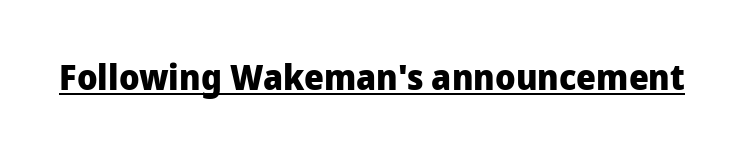
The image shows 35 px heavy sans-serif type, upright; set normal letter spacing, underlined; low stroke contrast and a medium x-height.
